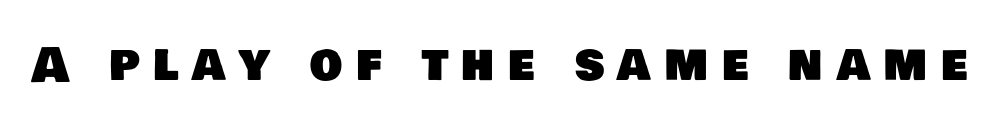
Q: Is the typeface a serif or a sans-serif typeface? A: Sans-serif.
Q: Is the text underlined? A: No.
Q: Is the spacing between letters normal or unusually wide? A: Unusually wide.
Q: Width (condensed, normal, or wide)? A: Normal.
Q: Stroke contrast? A: Low.
Q: x-height? A: Large.
Q: Monospaced? A: No.
